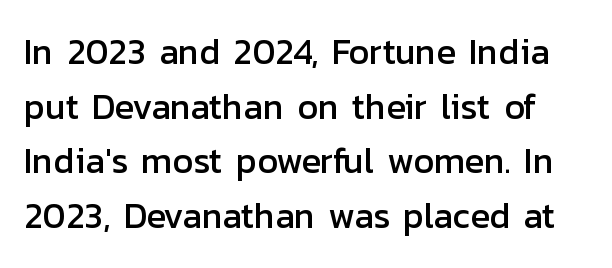
The image shows 36 px sans-serif type, upright; set normal line spacing (1.52x), normal letter spacing, not underlined; low stroke contrast and a medium x-height.
